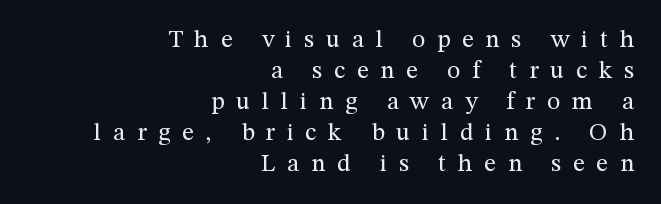
This rendering features lettering with no underline. Is the stroke heavy? The answer is a plain regular-or-lighter. Alignment: flush right. Notice how the stems are strictly vertical — no italics here. The letters are spread apart with noticeably loose tracking.
